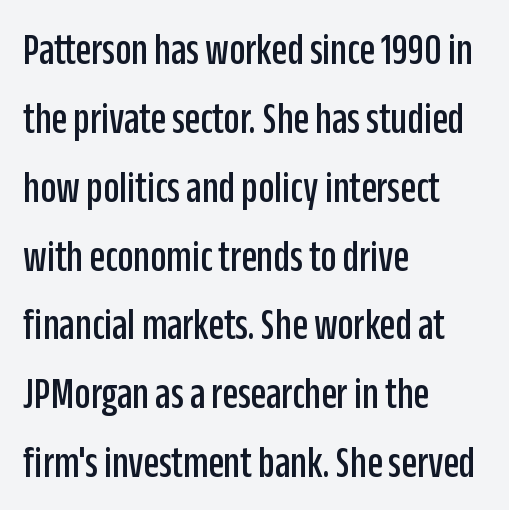
Q: Is the text italic (slanted)? A: No, it is upright.
Q: Is the typeface a serif or a sans-serif typeface? A: Sans-serif.
Q: Is the text underlined? A: No.
Q: How is the paragraph aligned? A: Left-aligned.
Q: Is the spacing between letters normal or unusually wide? A: Normal.
Q: Is the spacing between lines tight, normal or loose? A: Normal.
Q: Width (condensed, normal, or wide)? A: Condensed.
Q: Stroke contrast? A: Low.
Q: x-height? A: Large.
Q: Monospaced? A: No.
